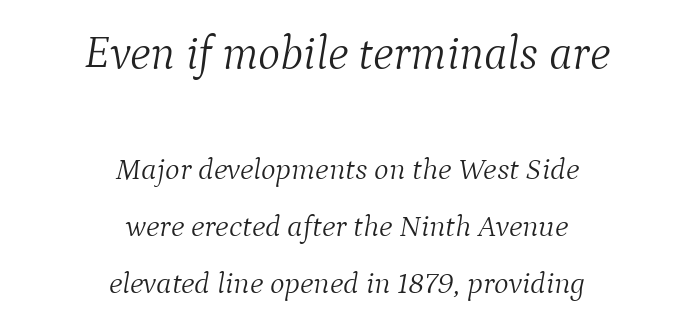
Q: Is the text bold? A: No.
Q: Is the text italic (slanted)? A: Yes, it leans right by about 9 degrees.
Q: Is the typeface a serif or a sans-serif typeface? A: Serif.
Q: Is the text underlined? A: No.
Q: How is the paragraph aligned? A: Centered.
Q: Is the spacing between letters normal or unusually wide? A: Normal.
Q: Which block of text is set in a larger size, the first (top) or the second (bottom)? A: The first (top) one.
Q: Width (condensed, normal, or wide)? A: Normal.
Q: Stroke contrast? A: Medium.
Q: x-height? A: Medium.
Q: Monospaced? A: No.
